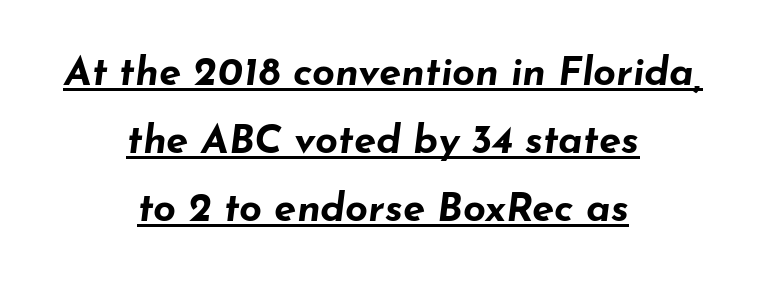
The image shows 40 px bold, wide type, italic (leaning right); set centered, normal line spacing (1.7x), normal letter spacing, underlined; low stroke contrast and a small x-height.
